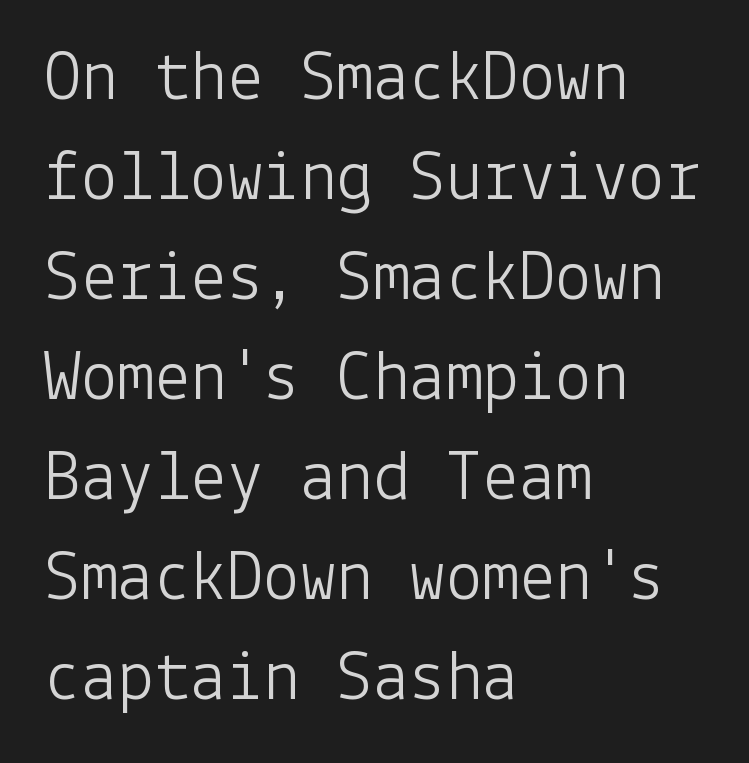
Q: Is the text bold? A: No.
Q: Is the text italic (slanted)? A: No, it is upright.
Q: Is the typeface a serif or a sans-serif typeface? A: Sans-serif.
Q: Is the text underlined? A: No.
Q: How is the paragraph aligned? A: Left-aligned.
Q: Is the spacing between letters normal or unusually wide? A: Normal.
Q: Is the spacing between lines tight, normal or loose? A: Normal.
Q: Width (condensed, normal, or wide)? A: Normal.
Q: Stroke contrast? A: Low.
Q: x-height? A: Medium.
